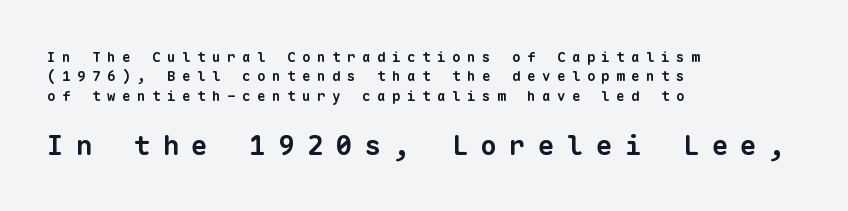
The passage shown stacks its lines at a standard gap. Words float on clear page, feet unadorned. This layout puts the modest block above and the oversized block below. Students, note that the glyphs here are deliberately spaced far apart.
